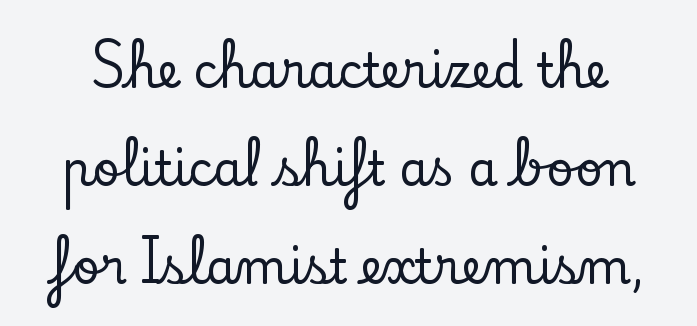
The image shows 47 px text type, upright; set loose line spacing (2.08x), normal letter spacing, not underlined; low stroke contrast and a small x-height.
